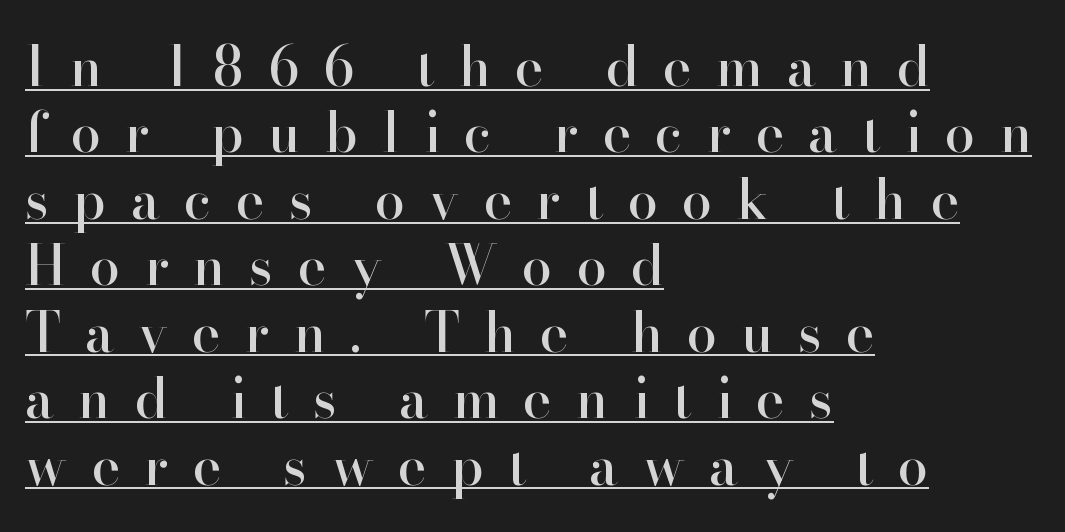
Q: Is the text italic (slanted)? A: No, it is upright.
Q: Is the typeface a serif or a sans-serif typeface? A: Serif.
Q: Is the text underlined? A: Yes.
Q: How is the paragraph aligned? A: Left-aligned.
Q: Is the spacing between letters normal or unusually wide? A: Unusually wide.
Q: Width (condensed, normal, or wide)? A: Normal.
Q: Stroke contrast? A: High.
Q: x-height? A: Small.
Q: Monospaced? A: No.
